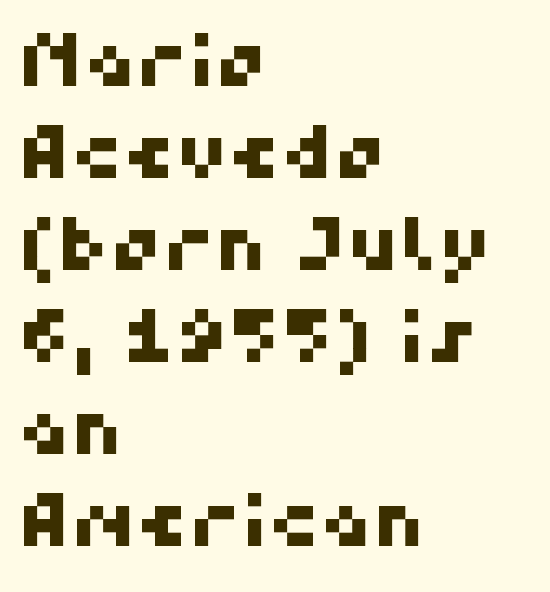
Q: Is the typeface a serif or a sans-serif typeface? A: Sans-serif.
Q: Is the text underlined? A: No.
Q: How is the paragraph aligned? A: Left-aligned.
Q: Is the spacing between letters normal or unusually wide? A: Normal.
Q: Is the spacing between lines tight, normal or loose? A: Normal.
Q: Width (condensed, normal, or wide)? A: Normal.
Q: Stroke contrast? A: High.
Q: x-height? A: Medium.
Q: Monospaced? A: No.
